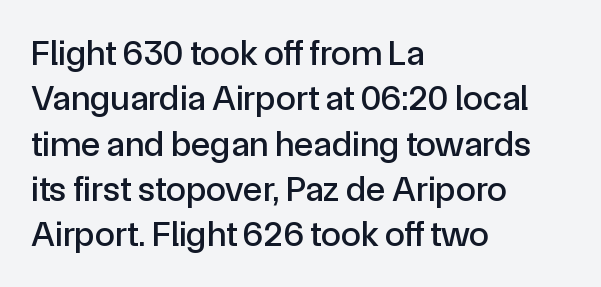
The image shows 36 px sans-serif type, upright; set left-aligned, normal line spacing (1.26x), normal letter spacing, not underlined; a medium x-height.
